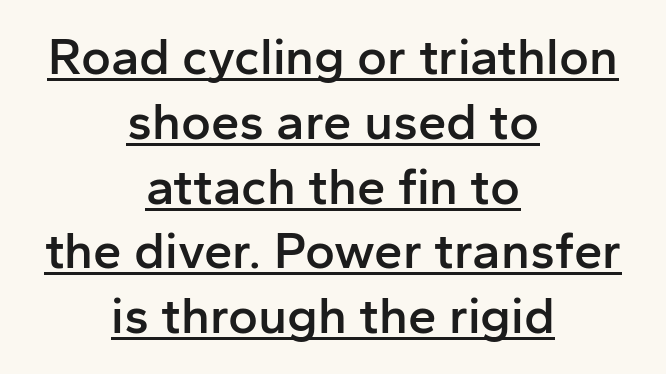
Ordinary non-slanted type is in use. A normal amount of white space separates one row of letters from the next. Tracking here is standard; glyphs follow each other at the usual distance. The passage is arranged like a title page — every line centered. A typesetter would call this proportional, since set widths differ per character. This is the in-between weight designers call semibold or demi.
